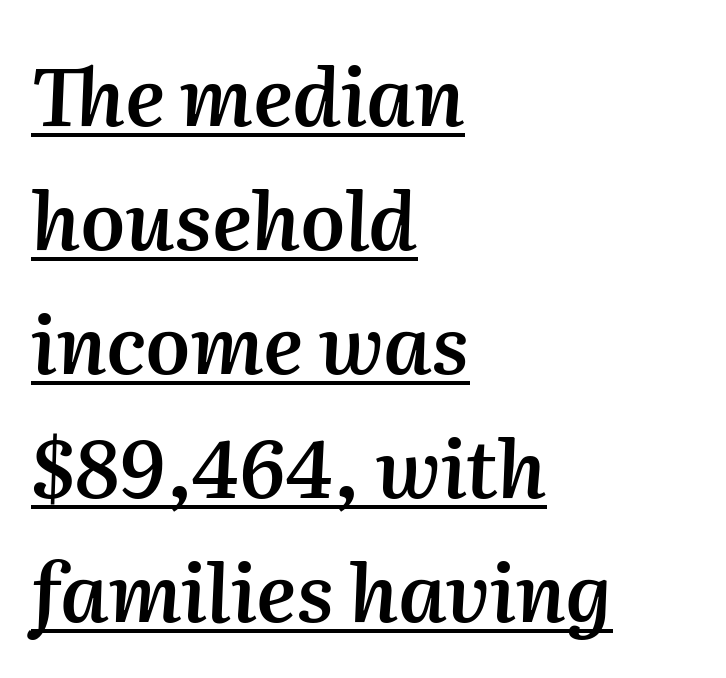
{"italic": "yes", "lean": "right", "slant_degrees": 2, "bold": "semi", "weight": "semibold", "width": "normal", "stroke_contrast": "medium", "x_height": "medium", "monospaced": "no", "underline": "yes", "align": "left", "line_spacing": "normal", "line_spacing_ratio": 1.55, "letter_spacing": "normal", "letter_spacing_em": 0.0, "glyph_px": 80}
